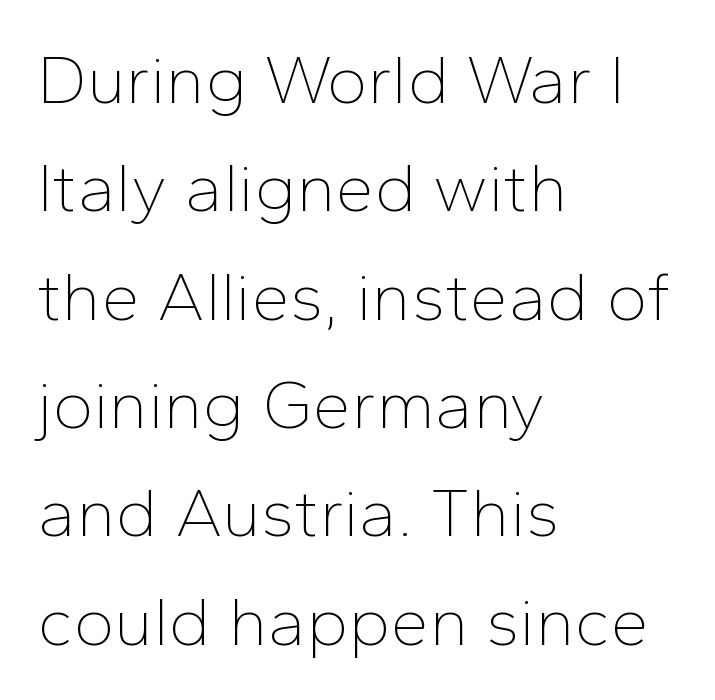
The image shows 69 px thin sans-serif type, upright; set left-aligned, normal line spacing (1.57x), normal letter spacing, not underlined; low stroke contrast and a medium x-height.
